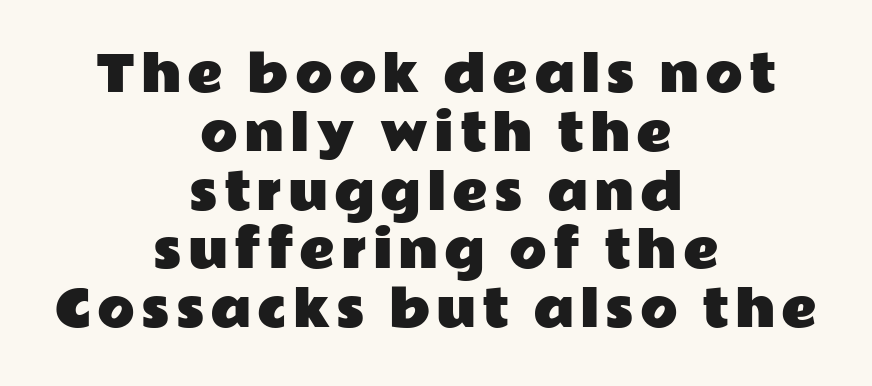
These lines are rendered in a variable-pitch font. Font category for this specimen: sans-serif. The baseline area is clear. Unlike italic type, these characters show no tilt at all. Notice how the passage keeps no hard edge, just a central spine.
